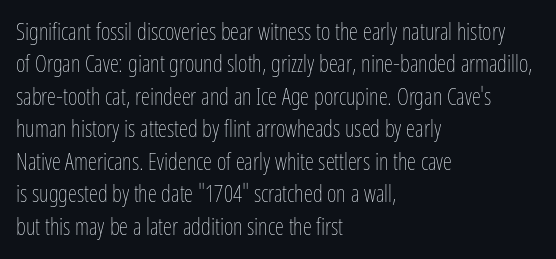
Q: Is the text bold? A: No.
Q: Is the text italic (slanted)? A: No, it is upright.
Q: Is the text underlined? A: No.
Q: How is the paragraph aligned? A: Left-aligned.
Q: Is the spacing between letters normal or unusually wide? A: Normal.
Q: Is the spacing between lines tight, normal or loose? A: Normal.
